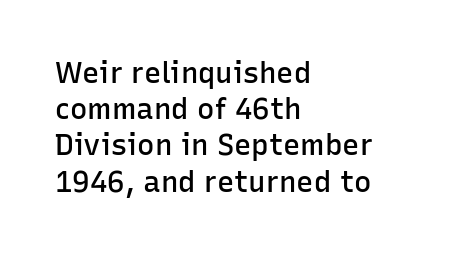
{"serif": "no", "italic": "no", "bold": "semi", "weight": "semibold", "width": "normal", "stroke_contrast": "low", "x_height": "medium", "monospaced": "no", "underline": "no", "align": "left", "line_spacing": "normal", "line_spacing_ratio": 1.25, "letter_spacing": "normal", "letter_spacing_em": 0.0, "glyph_px": 29}
